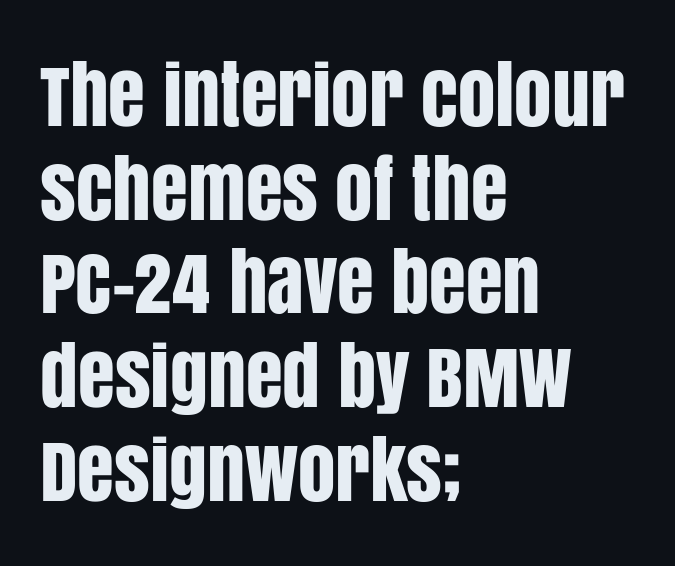
The image shows 75 px condensed sans-serif type, upright; set left-aligned, normal line spacing (1.25x), normal letter spacing, not underlined; low stroke contrast and a large x-height.
